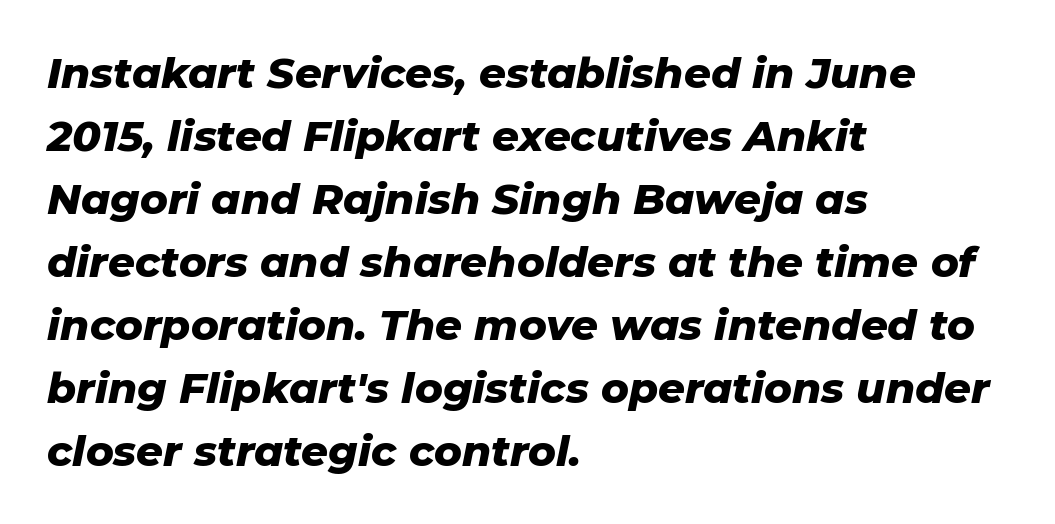
Compared with an ordinary text face, these strokes are far heavier — a full bold. The letters sit at their default tracking, neither squeezed nor spread. Is the block centered? No — it sits flush against the left margin. Descenders hang freely into open space. Would a proofreader flag this as italicized? Yes.
